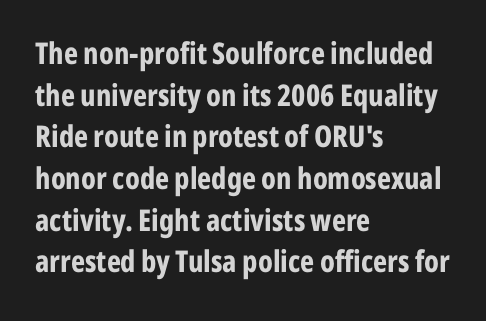
Q: Is the text bold? A: Yes.
Q: Is the text italic (slanted)? A: No, it is upright.
Q: Is the typeface a serif or a sans-serif typeface? A: Sans-serif.
Q: Is the text underlined? A: No.
Q: How is the paragraph aligned? A: Left-aligned.
Q: Is the spacing between letters normal or unusually wide? A: Normal.
Q: Is the spacing between lines tight, normal or loose? A: Normal.
Q: Width (condensed, normal, or wide)? A: Condensed.
Q: Stroke contrast? A: Low.
Q: x-height? A: Medium.
Q: Monospaced? A: No.
